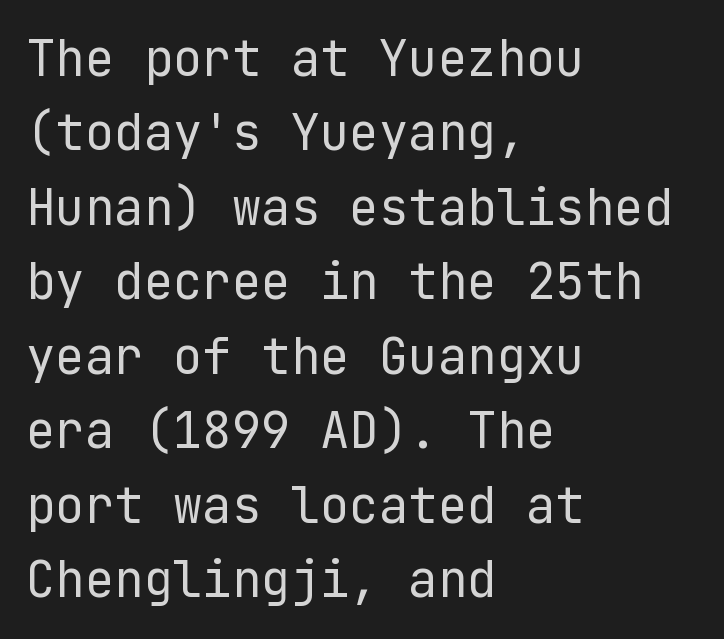
Q: Is the text bold? A: No.
Q: Is the text italic (slanted)? A: No, it is upright.
Q: Is the typeface a serif or a sans-serif typeface? A: Sans-serif.
Q: Is the text underlined? A: No.
Q: How is the paragraph aligned? A: Left-aligned.
Q: Is the spacing between letters normal or unusually wide? A: Normal.
Q: Is the spacing between lines tight, normal or loose? A: Normal.
Q: Width (condensed, normal, or wide)? A: Normal.
Q: Stroke contrast? A: Low.
Q: x-height? A: Medium.
